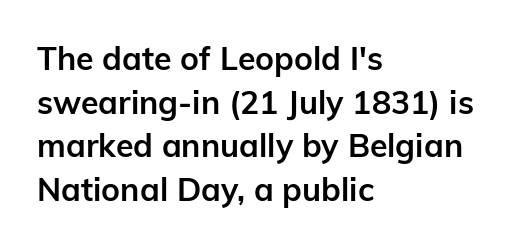
Q: Is the text bold? A: Yes.
Q: Is the text italic (slanted)? A: No, it is upright.
Q: Is the typeface a serif or a sans-serif typeface? A: Sans-serif.
Q: Is the text underlined? A: No.
Q: How is the paragraph aligned? A: Left-aligned.
Q: Is the spacing between letters normal or unusually wide? A: Normal.
Q: Is the spacing between lines tight, normal or loose? A: Normal.
Q: Width (condensed, normal, or wide)? A: Normal.
Q: Stroke contrast? A: Low.
Q: x-height? A: Medium.
Q: Monospaced? A: No.
